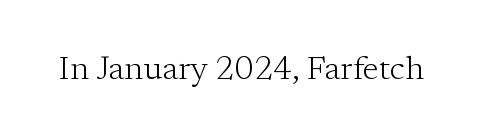
Q: Is the text bold? A: No.
Q: Is the text italic (slanted)? A: No, it is upright.
Q: Is the typeface a serif or a sans-serif typeface? A: Serif.
Q: Is the text underlined? A: No.
Q: Is the spacing between letters normal or unusually wide? A: Normal.
Q: Width (condensed, normal, or wide)? A: Normal.
Q: Stroke contrast? A: Low.
Q: x-height? A: Medium.
Q: Monospaced? A: No.
